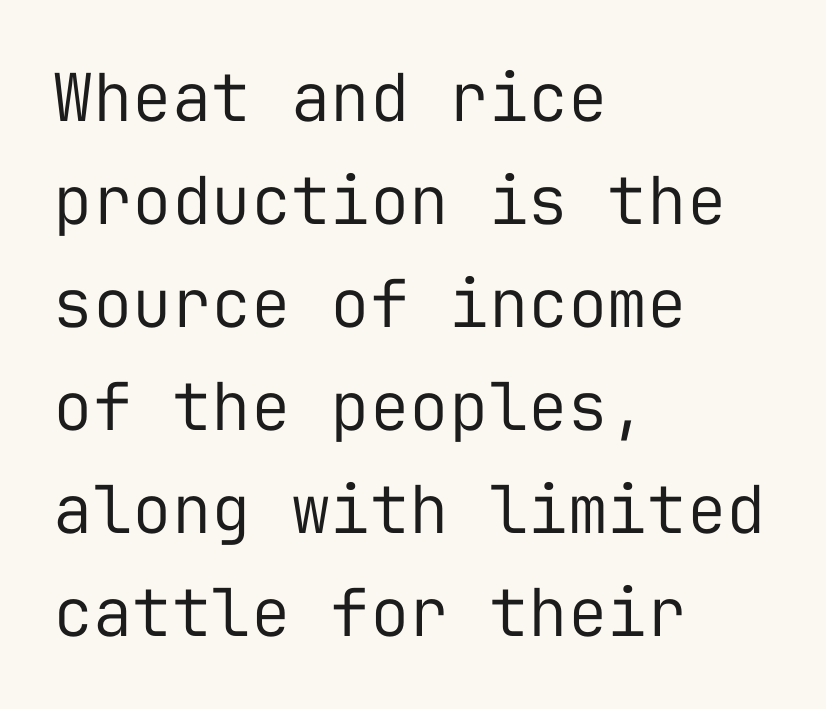
Q: Is the text bold? A: No.
Q: Is the text italic (slanted)? A: No, it is upright.
Q: Is the typeface a serif or a sans-serif typeface? A: Sans-serif.
Q: Is the text underlined? A: No.
Q: How is the paragraph aligned? A: Left-aligned.
Q: Is the spacing between letters normal or unusually wide? A: Normal.
Q: Is the spacing between lines tight, normal or loose? A: Normal.
Q: Width (condensed, normal, or wide)? A: Normal.
Q: Stroke contrast? A: Low.
Q: x-height? A: Medium.
Q: Monospaced? A: Yes.
